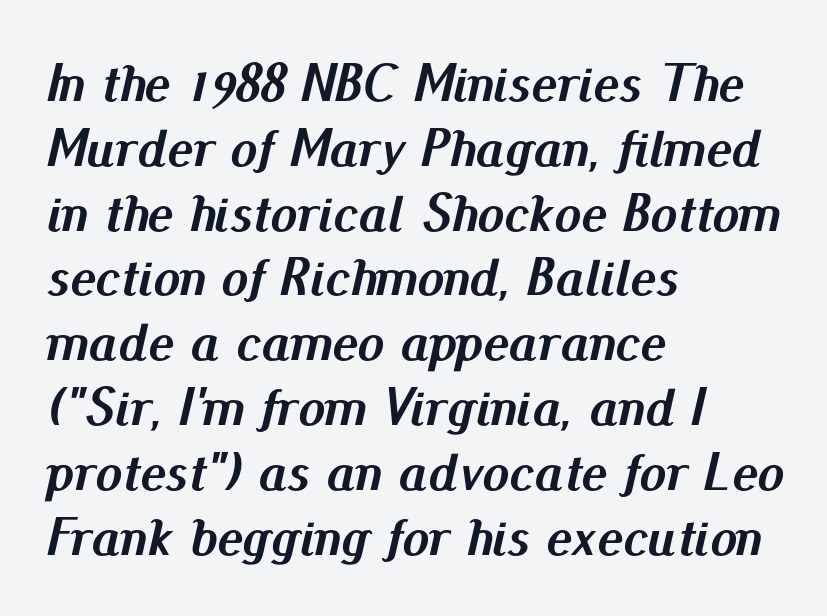
Characters follow at the spacing the type designer built in. Left-aligned paragraph, ragged on the right. In terms of weight, the rendering is a true, heavy bold. There's an unmistakable incline to the writing here. Looks like regular typesetting: each glyph gets only the width it needs. The space beneath each line is pristine and unruled.
